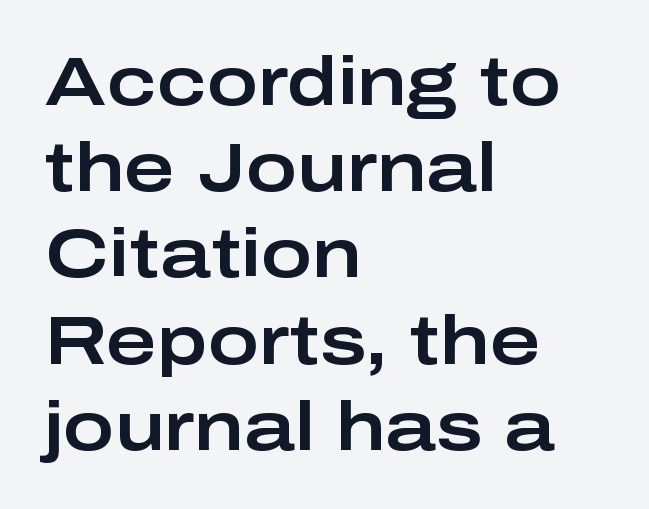
Q: Is the text italic (slanted)? A: No, it is upright.
Q: Is the typeface a serif or a sans-serif typeface? A: Sans-serif.
Q: Is the text underlined? A: No.
Q: How is the paragraph aligned? A: Left-aligned.
Q: Is the spacing between letters normal or unusually wide? A: Normal.
Q: Is the spacing between lines tight, normal or loose? A: Normal.
Q: Width (condensed, normal, or wide)? A: Wide.
Q: Stroke contrast? A: Low.
Q: x-height? A: Medium.
Q: Monospaced? A: No.
